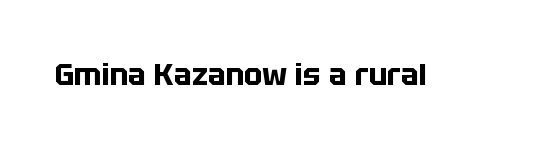
Q: Is the text bold? A: Yes.
Q: Is the text italic (slanted)? A: No, it is upright.
Q: Is the typeface a serif or a sans-serif typeface? A: Sans-serif.
Q: Is the text underlined? A: No.
Q: Is the spacing between letters normal or unusually wide? A: Normal.
Q: Width (condensed, normal, or wide)? A: Normal.
Q: Stroke contrast? A: Low.
Q: x-height? A: Large.
Q: Monospaced? A: No.
